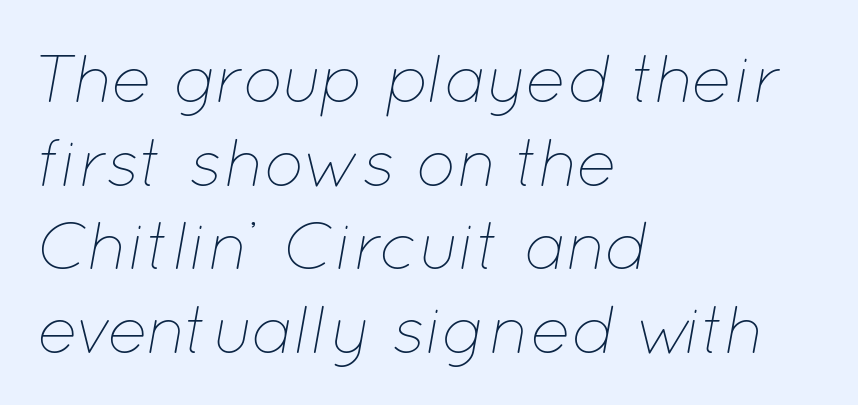
{"italic": "yes", "lean": "right", "slant_degrees": 12, "bold": "no", "weight": "thin", "width": "normal", "stroke_contrast": "low", "x_height": "medium", "monospaced": "no", "underline": "no", "align": "left", "line_spacing_ratio": 1.23, "letter_spacing": "normal", "letter_spacing_em": 0.0, "glyph_px": 68}
